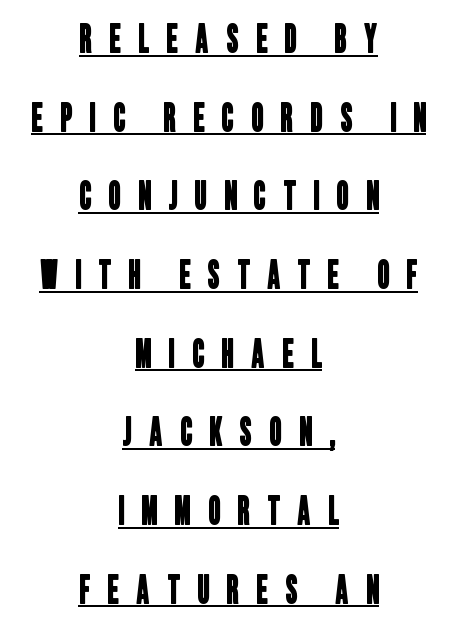
{"serif": "no", "width": "condensed", "stroke_contrast": "low", "x_height": "large", "monospaced": "no", "underline": "yes", "align": "center", "line_spacing": "loose", "line_spacing_ratio": 2.07, "letter_spacing": "wide", "letter_spacing_em": 0.46, "glyph_px": 38}
